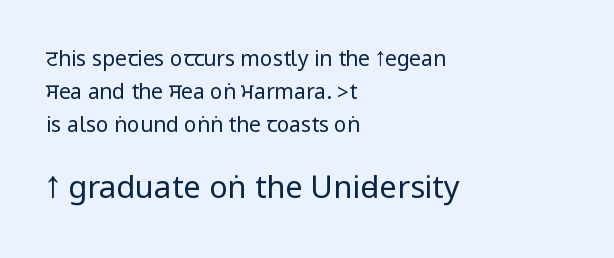
A bare baseline throughout the passage. The type family on display is of the sans-serif kind. Here the glyphs are tracked normally, forming tight word shapes. Vertical stems look standard width or narrower in stroke. Every row of glyphs begins at an identical x-position on the left. Ordinary non-slanted type is in use.
